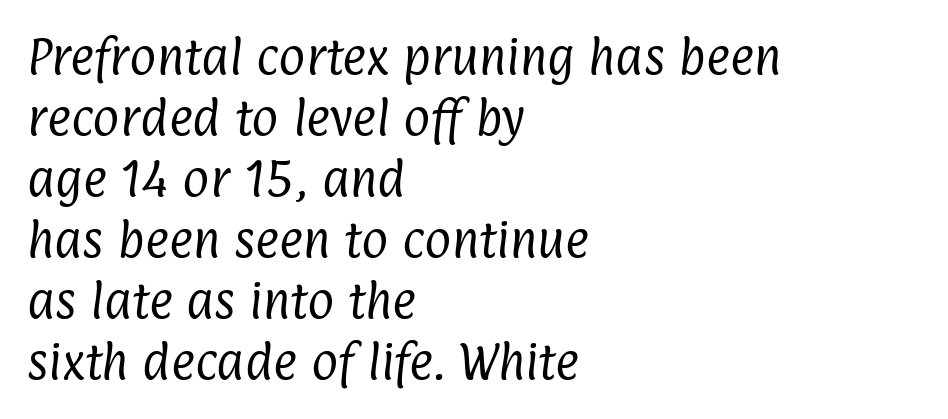
Q: Is the text bold? A: No.
Q: Is the typeface a serif or a sans-serif typeface? A: Sans-serif.
Q: Is the text underlined? A: No.
Q: How is the paragraph aligned? A: Left-aligned.
Q: Is the spacing between letters normal or unusually wide? A: Normal.
Q: Is the spacing between lines tight, normal or loose? A: Normal.
Q: Width (condensed, normal, or wide)? A: Condensed.
Q: Stroke contrast? A: Low.
Q: x-height? A: Medium.
Q: Monospaced? A: No.
